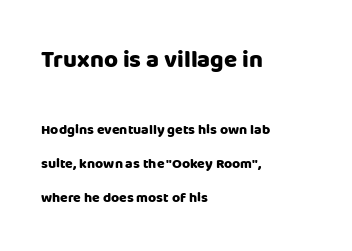
{"italic": "no", "bold": "yes", "underline": "no", "align": "left", "line_spacing": "loose", "line_spacing_ratio": 2.43, "letter_spacing": "normal", "letter_spacing_em": 0.0, "larger_block": "first", "size_ratio": 1.71, "glyph_px": 24}
